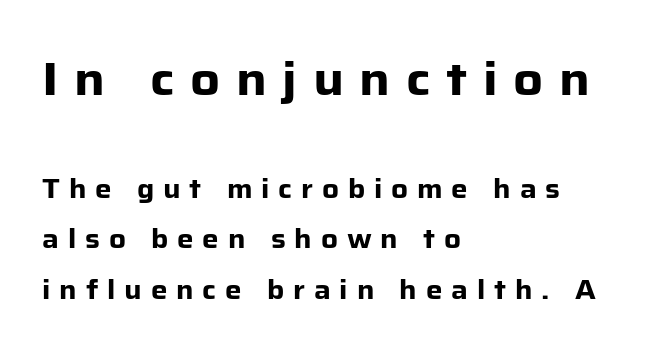
The image shows 46 px heavy sans-serif type, upright; set left-aligned, loose line spacing (1.94x), unusually wide letter spacing (+0.34 em), not underlined; the first (top) block is 1.77x larger; low stroke contrast and a medium x-height.
